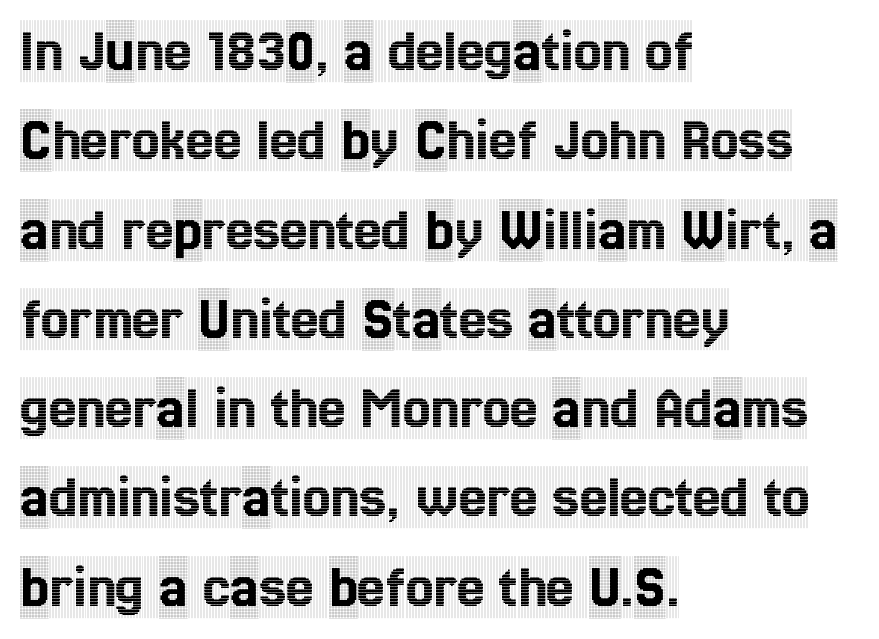
Q: Is the text italic (slanted)? A: No, it is upright.
Q: Is the typeface a serif or a sans-serif typeface? A: Serif.
Q: Is the text underlined? A: No.
Q: How is the paragraph aligned? A: Left-aligned.
Q: Is the spacing between letters normal or unusually wide? A: Normal.
Q: Is the spacing between lines tight, normal or loose? A: Normal.
Q: Width (condensed, normal, or wide)? A: Condensed.
Q: x-height? A: Large.
Q: Monospaced? A: No.
